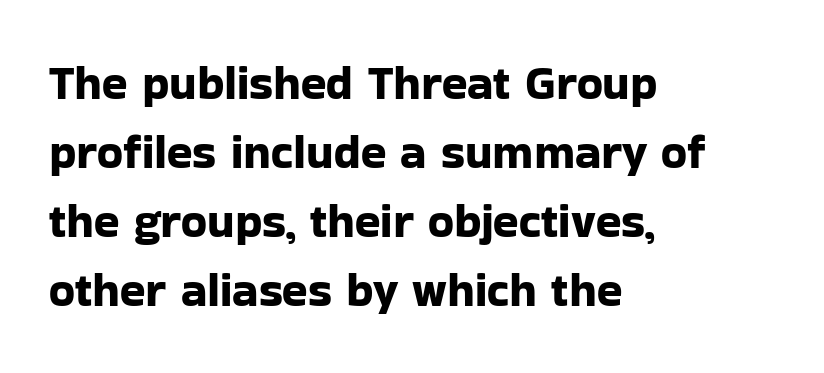
Reading down the block, your eye returns to a fixed left position each line. Descenders hang freely into open space. Compared with typical paragraphs, the rows here are spaced about the same. Do the characters align in a grid? No, the font is proportional.
